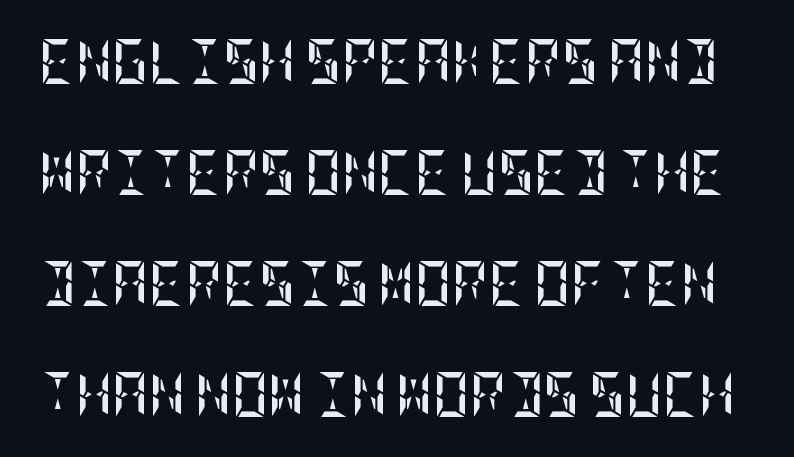
Q: Is the text bold? A: Yes.
Q: Is the text italic (slanted)? A: No, it is upright.
Q: Is the text underlined? A: No.
Q: Is the spacing between letters normal or unusually wide? A: Normal.
Q: Is the spacing between lines tight, normal or loose? A: Loose.
Q: Width (condensed, normal, or wide)? A: Condensed.
Q: Stroke contrast? A: Low.
Q: x-height? A: Large.
